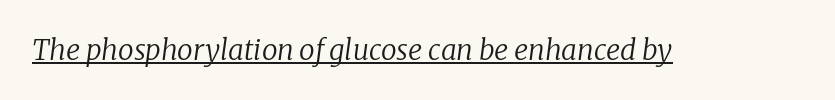
The image shows 28 px regular-weight serif type, italic (leaning right); set normal letter spacing, underlined; low stroke contrast and a medium x-height.
